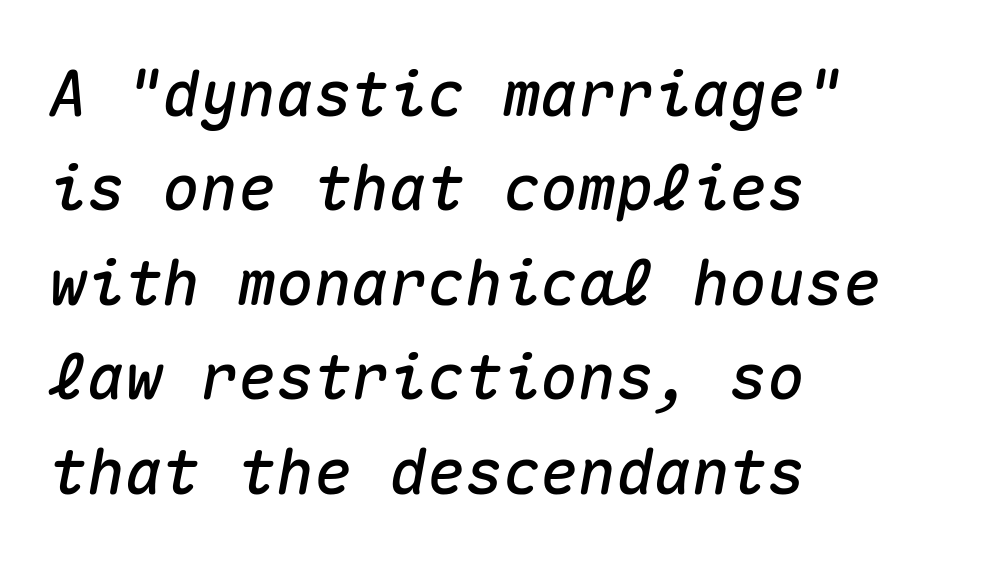
{"italic": "yes", "lean": "right", "slant_degrees": 10, "width": "normal", "stroke_contrast": "medium", "x_height": "medium", "monospaced": "yes", "underline": "no", "align": "left", "line_spacing": "normal", "line_spacing_ratio": 1.5, "letter_spacing": "normal", "letter_spacing_em": 0.0, "glyph_px": 63}
